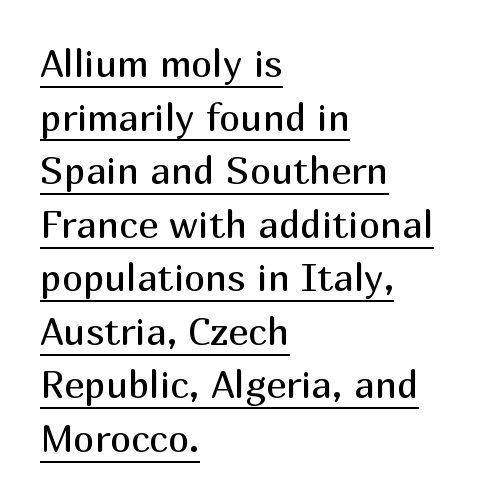
Q: Is the text bold? A: No.
Q: Is the text italic (slanted)? A: No, it is upright.
Q: Is the typeface a serif or a sans-serif typeface? A: Sans-serif.
Q: Is the text underlined? A: Yes.
Q: How is the paragraph aligned? A: Left-aligned.
Q: Is the spacing between letters normal or unusually wide? A: Normal.
Q: Is the spacing between lines tight, normal or loose? A: Normal.
Q: Width (condensed, normal, or wide)? A: Normal.
Q: Stroke contrast? A: Medium.
Q: x-height? A: Medium.
Q: Monospaced? A: No.
